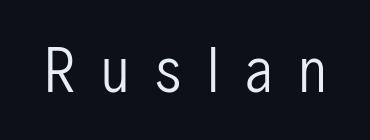
{"serif": "no", "italic": "no", "bold": "no", "weight": "regular", "width": "condensed", "stroke_contrast": "low", "x_height": "medium", "monospaced": "no", "underline": "no", "letter_spacing": "wide", "letter_spacing_em": 0.46, "glyph_px": 57}
